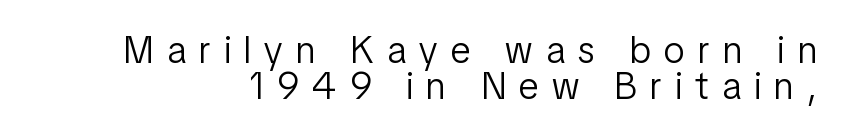
The image shows 38 px light, condensed sans-serif type, upright; set tight line spacing (0.96x), unusually wide letter spacing (+0.35 em), not underlined; low stroke contrast and a medium x-height.
